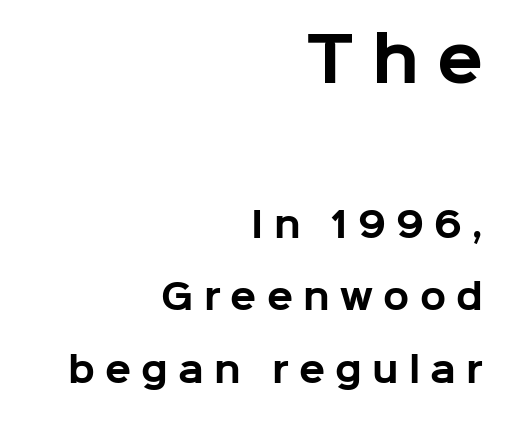
Every row of glyphs terminates at an identical x-position on the right. To sum up the face: it is a sans, with no serifs. Do the letters lean? They stand straight. The passage shown has open, widely tracked lettering throughout. The string is rendered with underlining switched off. Which of the two is more prominent by size? The first, at the top.
